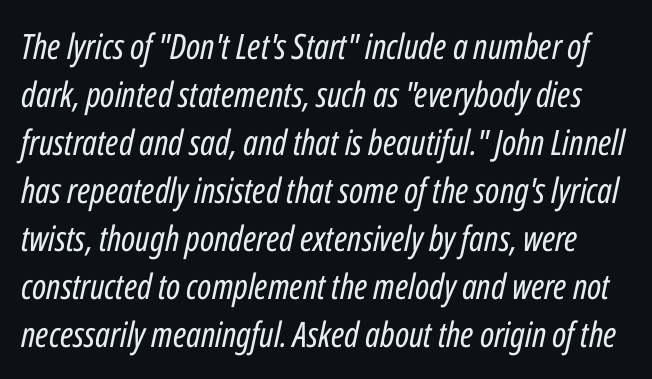
Q: Is the text bold? A: No.
Q: Is the text italic (slanted)? A: Yes, it leans right by about 12 degrees.
Q: Is the text underlined? A: No.
Q: Is the spacing between letters normal or unusually wide? A: Normal.
Q: Is the spacing between lines tight, normal or loose? A: Normal.
Q: Width (condensed, normal, or wide)? A: Condensed.
Q: Stroke contrast? A: Low.
Q: x-height? A: Medium.
Q: Monospaced? A: No.
